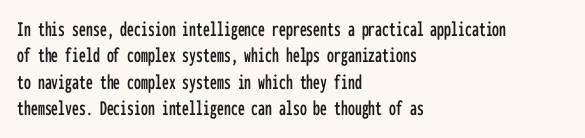
{"italic": "no", "underline": "no", "align": "left", "line_spacing_ratio": 1.2, "letter_spacing": "normal", "letter_spacing_em": 0.0, "glyph_px": 22}
